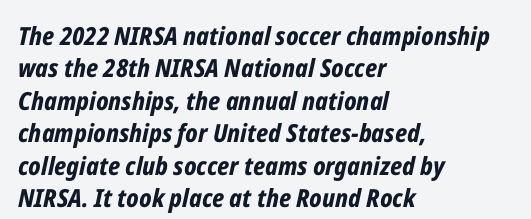
Leading matches the norm, producing a regular column. Thick stems and heavy bowls — unmistakably bold. When letters slant like this, we call the style italic. Spacing between characters is what you'd get straight out of the box. Every row of glyphs begins at an identical x-position on the left. This rendering features lettering with no underline.
